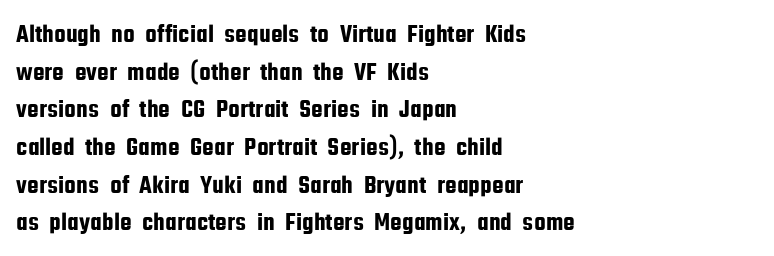
{"italic": "no", "underline": "no", "align": "left", "line_spacing": "normal", "line_spacing_ratio": 1.45, "letter_spacing": "normal", "letter_spacing_em": 0.0, "glyph_px": 26}
